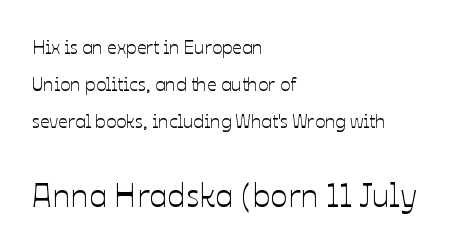
These lines keep a tight, regular rhythm from letter to letter. Proportional: the letters do not fall into vertical columns. Upright lettering throughout. The string is rendered with underlining switched off. Small over large — that's the arrangement of the two blocks here. Leading: increased.
